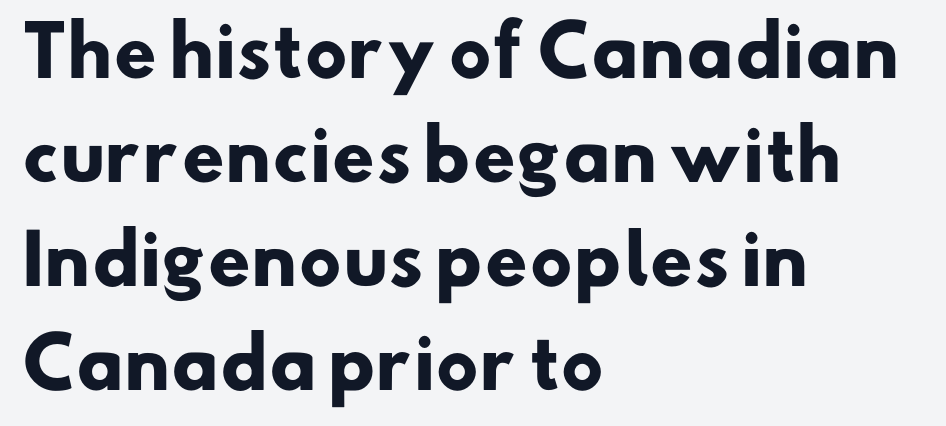
This is heavy type, rendered in bold. The glyphs in this specimen are sans serif. A typesetter would call this proportional, since set widths differ per character. One glance says typical: line gaps are just what's usual. The horizontal fit of the characters is conventional and even. The area under the type is left untouched.
